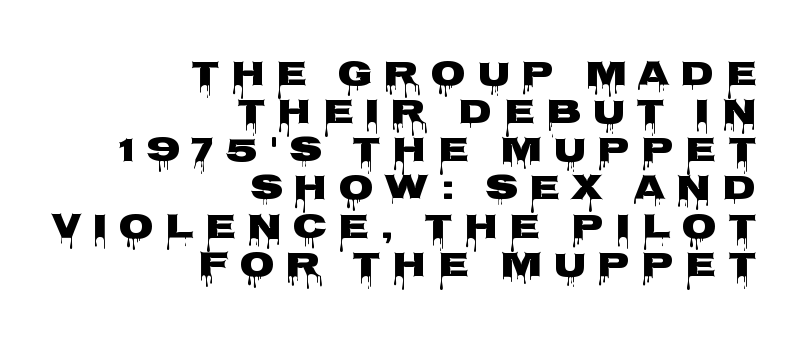
{"serif": "no", "italic": "no", "bold": "yes", "weight": "heavy", "width": "wide", "stroke_contrast": "low", "x_height": "large", "monospaced": "no", "underline": "no", "align": "right", "line_spacing": "tight", "line_spacing_ratio": 1.06, "letter_spacing": "wide", "letter_spacing_em": 0.3, "glyph_px": 36}
